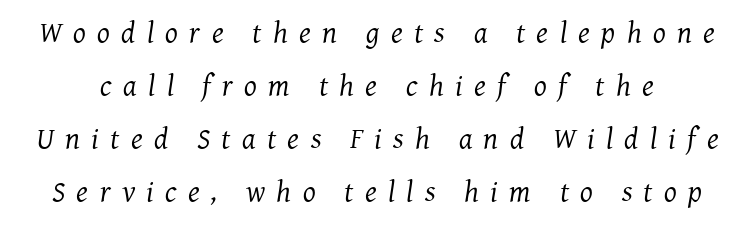
The image shows 30 px regular-weight serif type, italic (leaning right); set line spacing 1.77x, unusually wide letter spacing (+0.38 em), not underlined; medium stroke contrast and a medium x-height.
